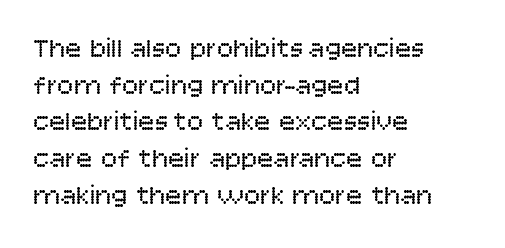
{"italic": "no", "bold": "no", "underline": "no", "align": "left", "line_spacing": "normal", "line_spacing_ratio": 1.36, "letter_spacing": "normal", "letter_spacing_em": 0.0, "glyph_px": 27}
